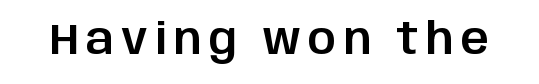
The image shows 44 px sans-serif type, upright; set not underlined; low stroke contrast and a large x-height.
